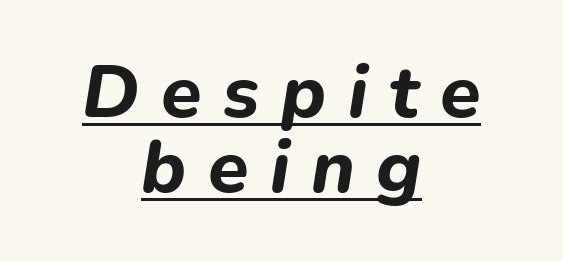
{"italic": "yes", "lean": "right", "slant_degrees": 9, "bold": "yes", "weight": "bold", "width": "normal", "stroke_contrast": "low", "x_height": "medium", "monospaced": "no", "underline": "yes", "align": "center", "line_spacing": "tight", "line_spacing_ratio": 1.01, "letter_spacing": "wide", "letter_spacing_em": 0.29, "glyph_px": 74}
